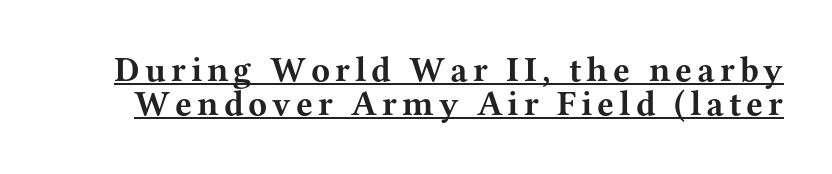
The image shows 35 px bold, wide serif type, upright; set tight line spacing (0.98x), underlined; medium stroke contrast and a medium x-height.
